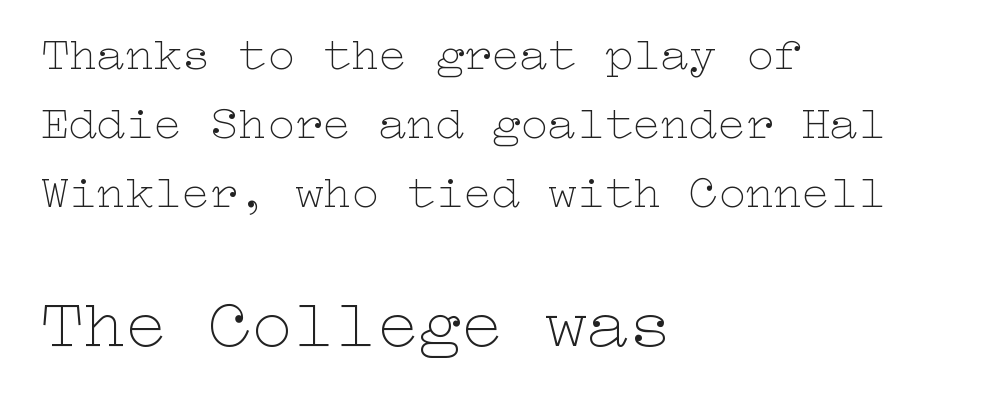
The leading is moderate, giving the passage an even texture. Heaviness? Minimal to ordinary, like unemphasized prose. This is the regular roman posture of the typeface. There is no visible air inserted between adjacent glyphs.
